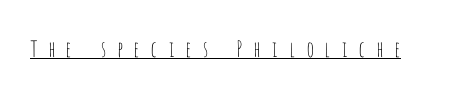
Q: Is the text bold? A: No.
Q: Is the text italic (slanted)? A: No, it is upright.
Q: Is the text underlined? A: Yes.
Q: Is the spacing between letters normal or unusually wide? A: Unusually wide.
